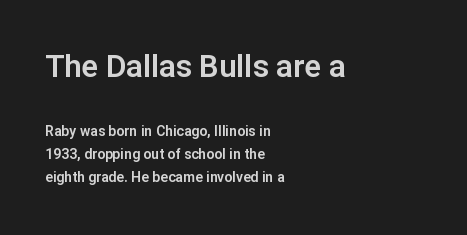
The image shows 31 px sans-serif type, upright; set left-aligned, normal line spacing (1.64x), normal letter spacing, not underlined; the first (top) block is 2.21x larger; low stroke contrast and a medium x-height.
